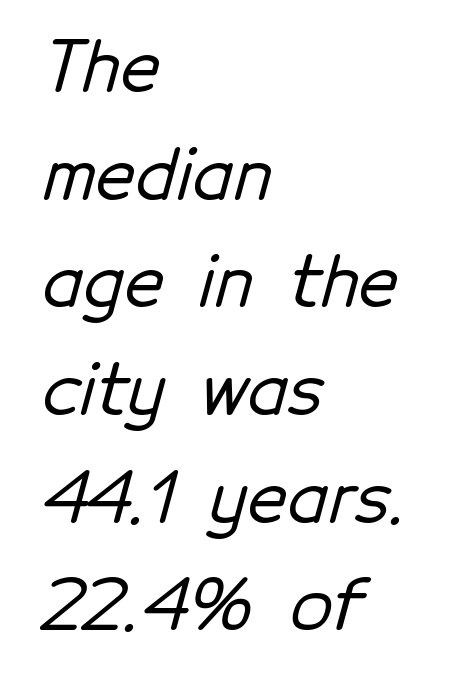
The space between consecutive lines is moderate. Tracking here is standard; glyphs follow each other at the usual distance. Proportional: the letters do not fall into vertical columns. Descenders are the only things crossing below the line.
